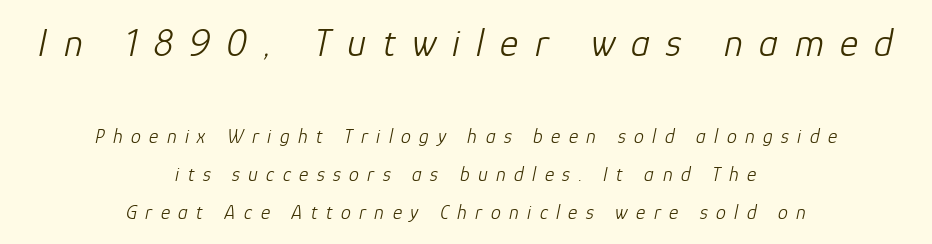
{"italic": "yes", "lean": "right", "slant_degrees": 12, "bold": "no", "weight": "light", "width": "normal", "stroke_contrast": "low", "x_height": "medium", "monospaced": "no", "underline": "no", "align": "center", "line_spacing_ratio": 1.89, "letter_spacing": "wide", "letter_spacing_em": 0.42, "larger_block": "first", "size_ratio": 1.95, "glyph_px": 39}
